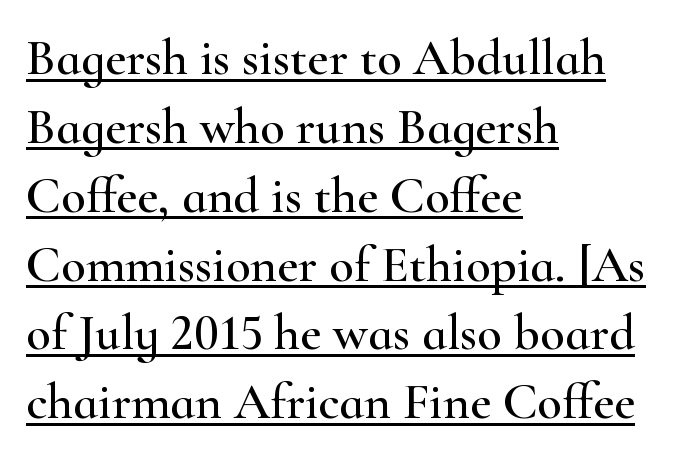
Q: Is the text italic (slanted)? A: No, it is upright.
Q: Is the typeface a serif or a sans-serif typeface? A: Serif.
Q: Is the text underlined? A: Yes.
Q: How is the paragraph aligned? A: Left-aligned.
Q: Is the spacing between letters normal or unusually wide? A: Normal.
Q: Is the spacing between lines tight, normal or loose? A: Normal.
Q: Width (condensed, normal, or wide)? A: Wide.
Q: Stroke contrast? A: High.
Q: x-height? A: Small.
Q: Monospaced? A: No.
